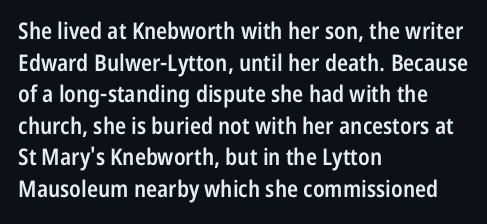
{"italic": "no", "bold": "semi", "underline": "no", "align": "left", "line_spacing": "normal", "line_spacing_ratio": 1.37, "letter_spacing": "normal", "letter_spacing_em": 0.0, "glyph_px": 23}
